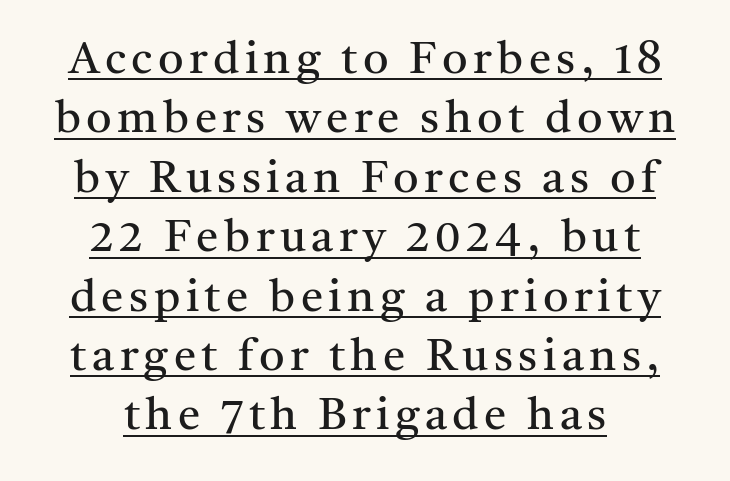
Q: Is the text bold? A: No.
Q: Is the text italic (slanted)? A: No, it is upright.
Q: Is the typeface a serif or a sans-serif typeface? A: Serif.
Q: Is the text underlined? A: Yes.
Q: How is the paragraph aligned? A: Centered.
Q: Is the spacing between lines tight, normal or loose? A: Normal.
Q: Width (condensed, normal, or wide)? A: Normal.
Q: Stroke contrast? A: Medium.
Q: x-height? A: Medium.
Q: Monospaced? A: No.
